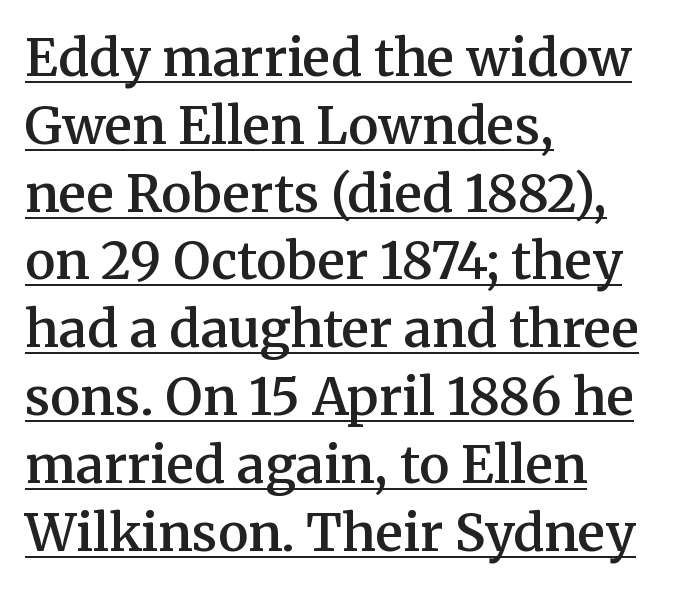
Q: Is the text bold? A: Semi-bold.
Q: Is the text italic (slanted)? A: No, it is upright.
Q: Is the typeface a serif or a sans-serif typeface? A: Serif.
Q: Is the text underlined? A: Yes.
Q: How is the paragraph aligned? A: Left-aligned.
Q: Is the spacing between letters normal or unusually wide? A: Normal.
Q: Is the spacing between lines tight, normal or loose? A: Normal.
Q: Width (condensed, normal, or wide)? A: Normal.
Q: Stroke contrast? A: Medium.
Q: x-height? A: Medium.
Q: Monospaced? A: No.
